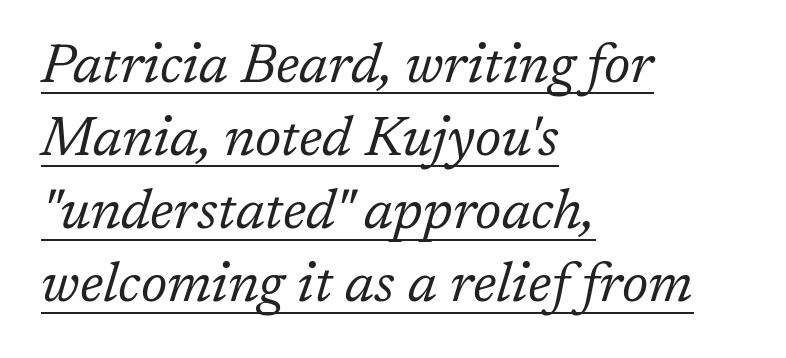
{"serif": "yes", "italic": "yes", "lean": "right", "slant_degrees": 17, "bold": "no", "weight": "regular", "width": "normal", "stroke_contrast": "low", "x_height": "medium", "monospaced": "no", "underline": "yes", "align": "left", "line_spacing": "normal", "line_spacing_ratio": 1.33, "letter_spacing": "normal", "letter_spacing_em": 0.0, "glyph_px": 55}
